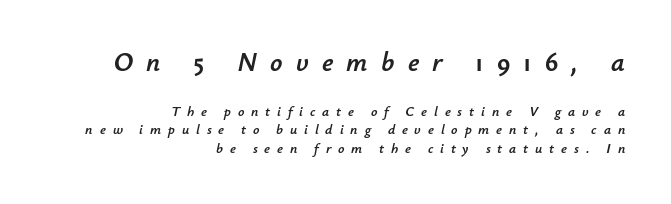
The face used here has a pronounced slope to its letters. The letters in the upper block stand taller than those in the block below. Substantial extra tracking has been applied to these lines. The space beneath each line is pristine and unruled. Each line ends at the same right margin while the left side varies.
